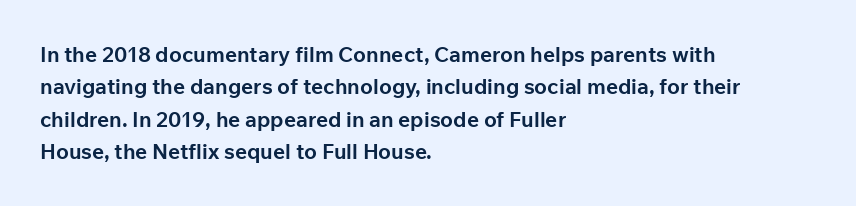
{"italic": "no", "bold": "yes", "underline": "no", "align": "left", "line_spacing": "normal", "line_spacing_ratio": 1.54, "letter_spacing": "normal", "letter_spacing_em": 0.0, "glyph_px": 21}
